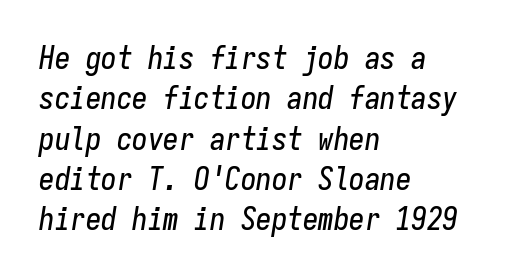
You can tell it's italic because the verticals aren't actually vertical. Which margin do the lines hug? The left one — the right edge is uneven. Evenly set lines give the paragraph a standard silhouette. The string is rendered with underlining switched off.
